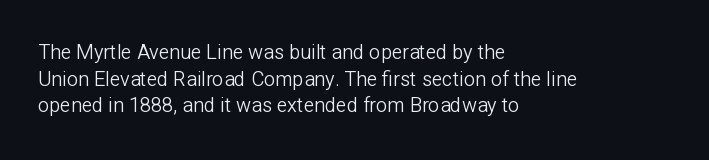
{"italic": "no", "bold": "no", "underline": "no", "align": "left", "line_spacing": "normal", "line_spacing_ratio": 1.33, "letter_spacing": "normal", "letter_spacing_em": 0.0, "glyph_px": 20}
